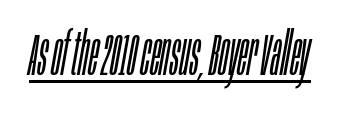
Does a line run under the words? Yes, clearly. Tall strokes in this sample are angled rather than plumb. These lines keep a tight, regular rhythm from letter to letter. Note the varied advance widths — an 'i' is clearly narrower than an 'm'. A quiet, ordinary-to-light weight characterises the typeface.
